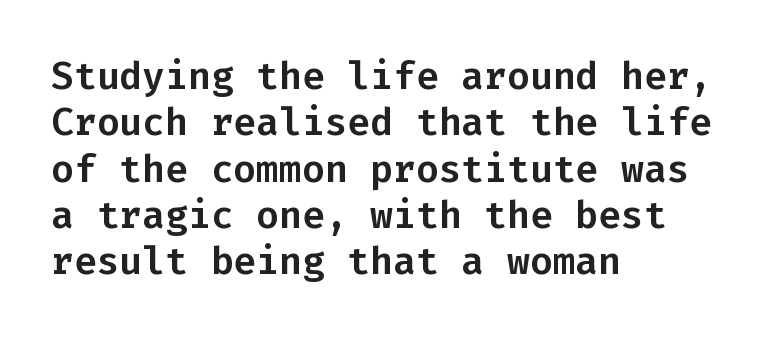
Q: Is the text italic (slanted)? A: No, it is upright.
Q: Is the typeface a serif or a sans-serif typeface? A: Sans-serif.
Q: Is the text underlined? A: No.
Q: How is the paragraph aligned? A: Left-aligned.
Q: Is the spacing between letters normal or unusually wide? A: Normal.
Q: Width (condensed, normal, or wide)? A: Normal.
Q: Stroke contrast? A: Low.
Q: x-height? A: Medium.
Q: Monospaced? A: Yes.
